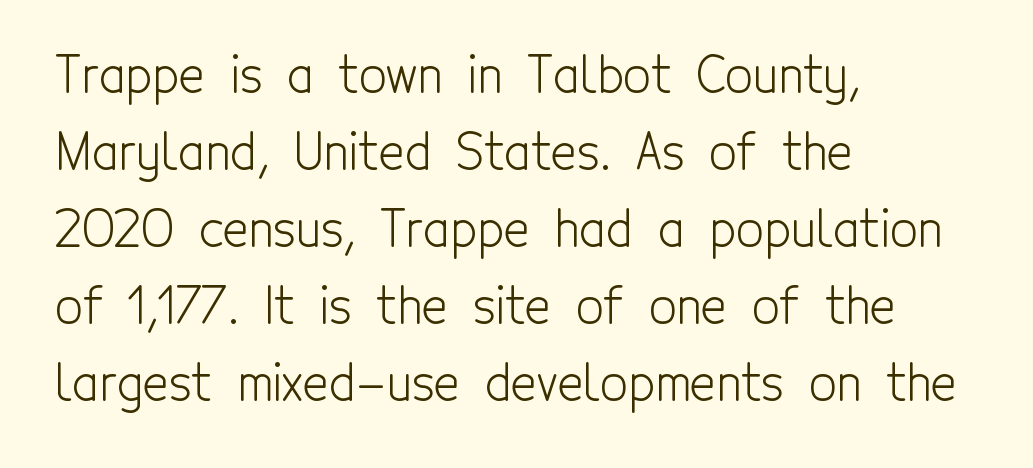
{"serif": "no", "italic": "no", "bold": "no", "weight": "light", "width": "condensed", "x_height": "medium", "monospaced": "no", "underline": "no", "align": "left", "line_spacing": "normal", "line_spacing_ratio": 1.57, "letter_spacing": "normal", "letter_spacing_em": 0.0, "glyph_px": 49}
